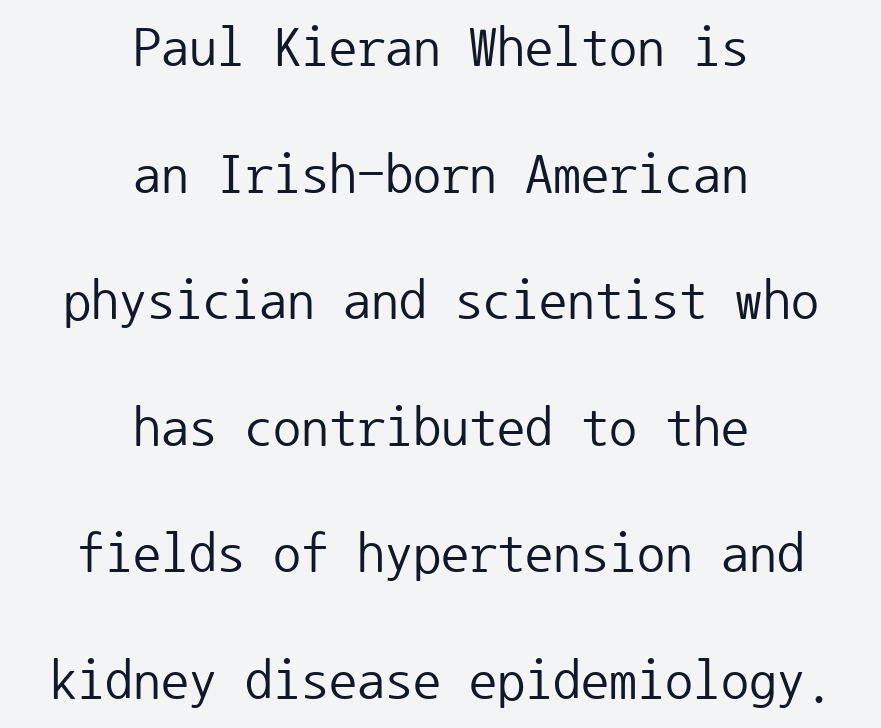
The image shows 56 px regular-weight sans-serif type, upright, monospaced; set centered, loose line spacing (2.26x), normal letter spacing, not underlined; low stroke contrast and a medium x-height.
